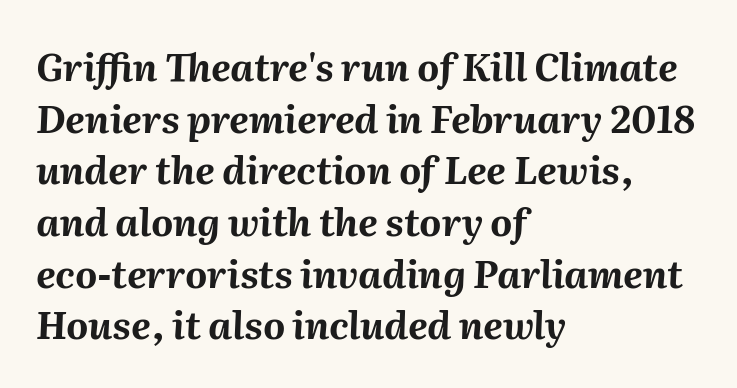
The image shows 38 px bold type, italic (leaning right); set left-aligned, normal line spacing (1.36x), normal letter spacing, not underlined; medium stroke contrast and a medium x-height.
